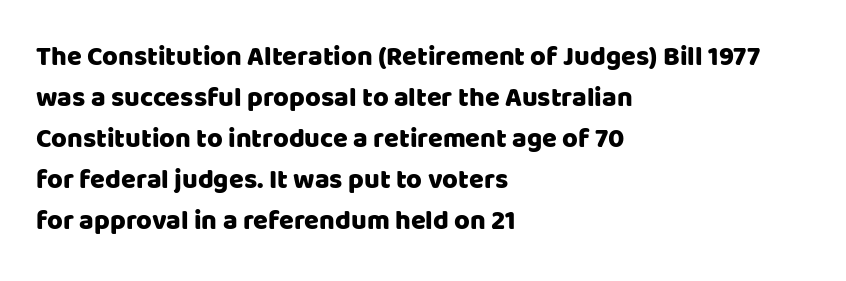
The image shows 27 px text type, upright; set left-aligned, normal line spacing (1.52x), normal letter spacing, not underlined.
